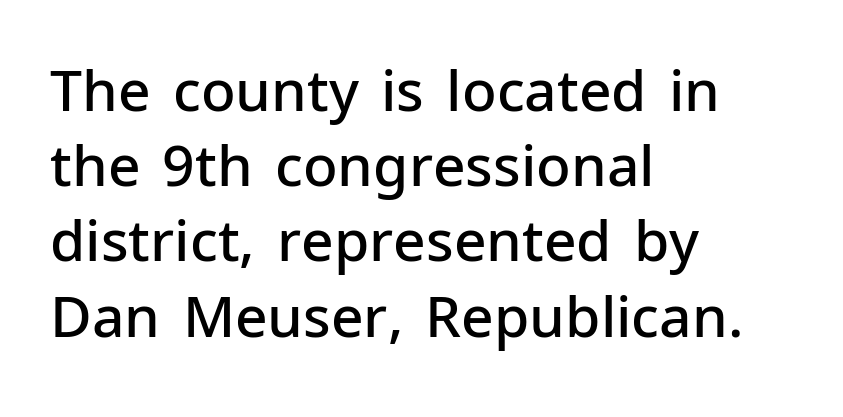
Q: Is the text bold? A: Semi-bold.
Q: Is the text italic (slanted)? A: No, it is upright.
Q: Is the typeface a serif or a sans-serif typeface? A: Sans-serif.
Q: Is the text underlined? A: No.
Q: How is the paragraph aligned? A: Left-aligned.
Q: Is the spacing between letters normal or unusually wide? A: Normal.
Q: Is the spacing between lines tight, normal or loose? A: Normal.
Q: Width (condensed, normal, or wide)? A: Normal.
Q: Stroke contrast? A: Low.
Q: x-height? A: Medium.
Q: Monospaced? A: No.
